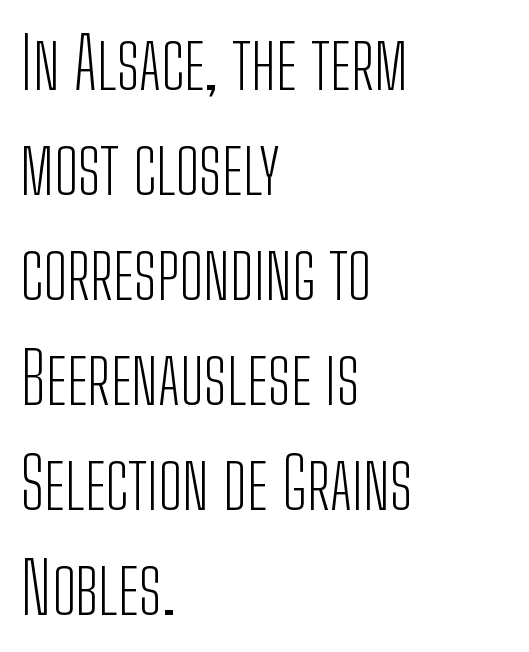
{"serif": "no", "italic": "no", "bold": "no", "weight": "light", "width": "condensed", "stroke_contrast": "low", "x_height": "medium", "monospaced": "no", "underline": "no", "align": "left", "line_spacing": "normal", "line_spacing_ratio": 1.48, "letter_spacing": "normal", "letter_spacing_em": 0.0, "glyph_px": 71}
